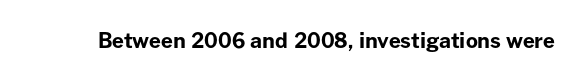
The image shows 21 px bold type, upright; set normal letter spacing, not underlined.
